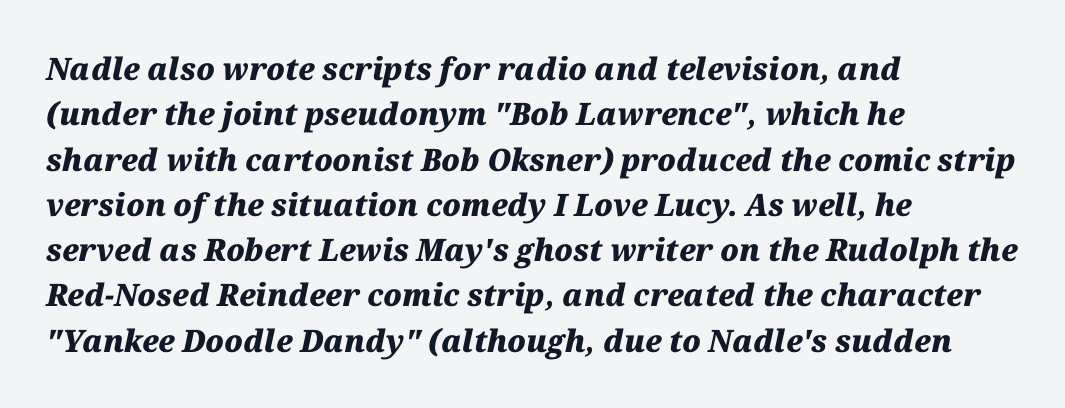
Where is the straight margin? On the left. Just letters on the line, the space beneath them empty. The text carries the slant typical of an italic or oblique font. I'd describe the lettering as bold — thick and assertive.
